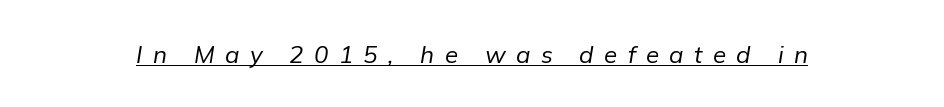
The image shows 24 px text type, italic (leaning right); set unusually wide letter spacing (+0.43 em), underlined.
